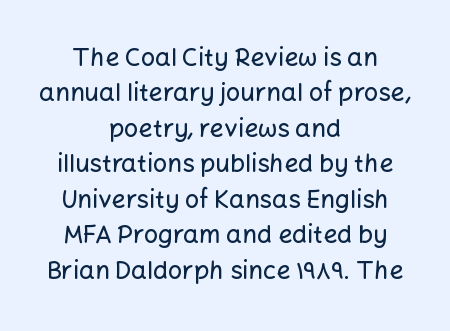
The line-height multiplier appears to be the usual default. Teacher's note: observe the equal gaps on both sides — that is centered alignment. The lettering stays uniformly vertical, giving the passage a roman look. Honestly, there is no underline to notice here at all. The type is set solid horizontally, with unmodified tracking.
